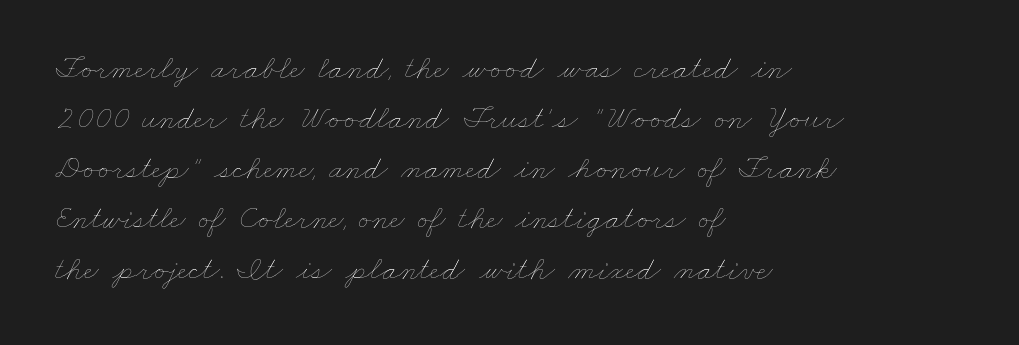
The typesetting does not lean heavy: it is not bold. The designer left line spacing at the default. Every row of glyphs begins at an identical x-position on the left. In terms of letterspacing, this is plain default setting. The space beneath each line is pristine and unruled. These lines are rendered in a variable-pitch font.
